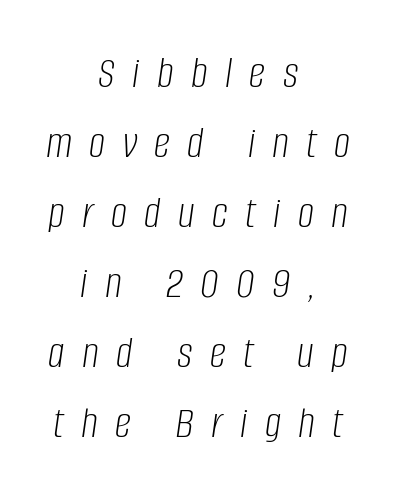
Vertical stems look standard width or narrower in stroke. This sample has the flowing, uneven cadence of proportional lettering. Rows of type keep a routine distance in the vertical direction. The compositor balanced each line on the midline. Any mark beneath the type? The region is blank. Yep, that's italic — everything's leaning.
